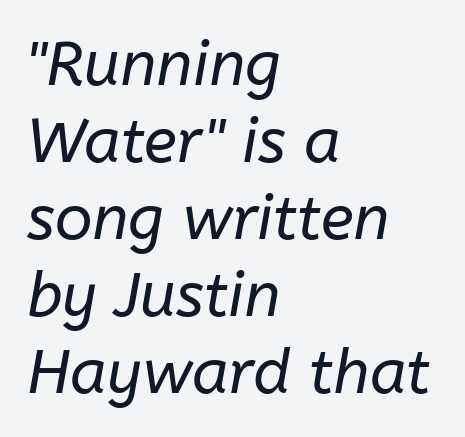
Proportional: the letters do not fall into vertical columns. A light-to-regular cut is what we see here. The lines in this sample share a left origin and differ only in where they stop. The gap between lines stays unmarked. The face used here is rendered with its standard letterfit.
